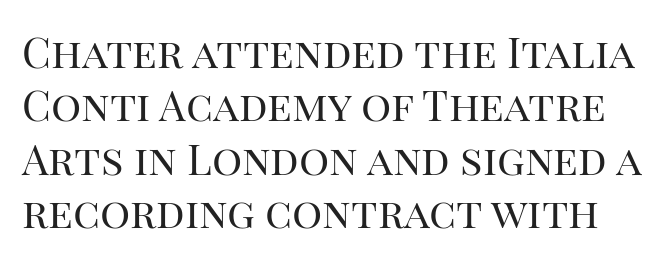
The horizontal fit of the characters is conventional and even. Unmarked baselines from the first word to the last. Is the type heavy? It reads as light-to-regular instead. What kind of face is this? One with serifs. Tall strokes in this sample are plumb rather than angled. Vertical spacing — default.
